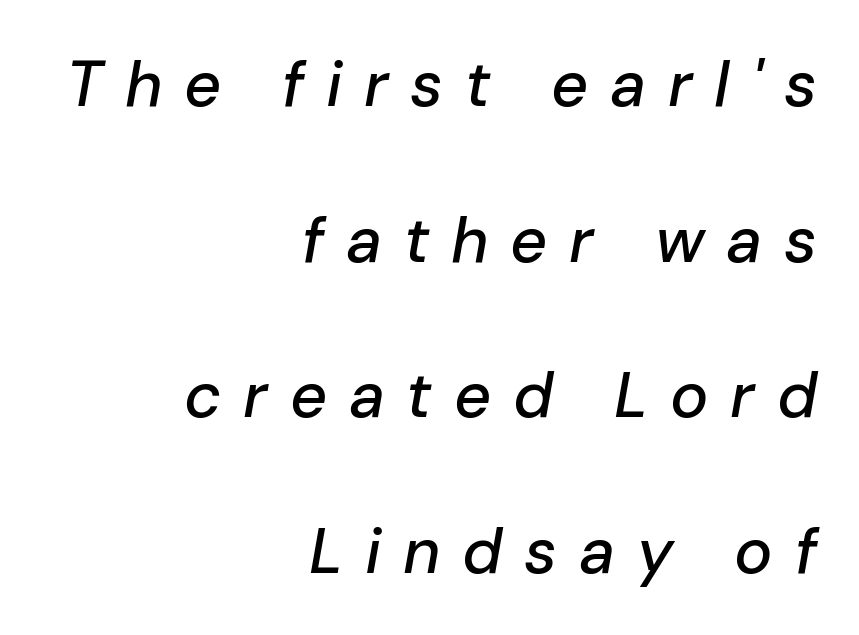
{"italic": "yes", "lean": "right", "slant_degrees": 10, "width": "normal", "stroke_contrast": "low", "x_height": "medium", "monospaced": "no", "underline": "no", "align": "right", "line_spacing": "loose", "line_spacing_ratio": 2.43, "letter_spacing": "wide", "letter_spacing_em": 0.34, "glyph_px": 64}
